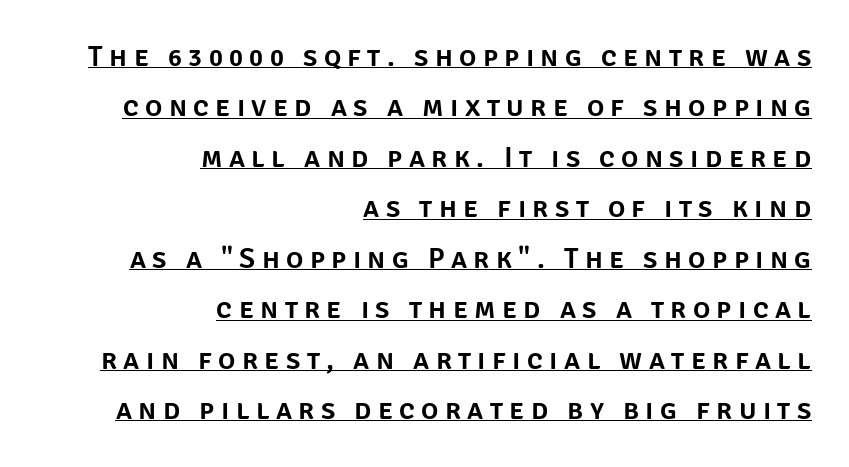
Q: Is the text italic (slanted)? A: No, it is upright.
Q: Is the typeface a serif or a sans-serif typeface? A: Sans-serif.
Q: Is the text underlined? A: Yes.
Q: How is the paragraph aligned? A: Right-aligned.
Q: Is the spacing between letters normal or unusually wide? A: Unusually wide.
Q: Width (condensed, normal, or wide)? A: Normal.
Q: Stroke contrast? A: Low.
Q: x-height? A: Large.
Q: Monospaced? A: No.
